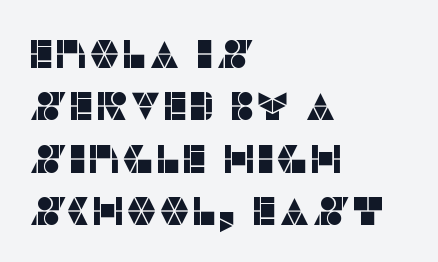
The image shows 40 px sans-serif type, upright; set left-aligned, normal line spacing (1.31x), normal letter spacing, not underlined; low stroke contrast and a large x-height.
